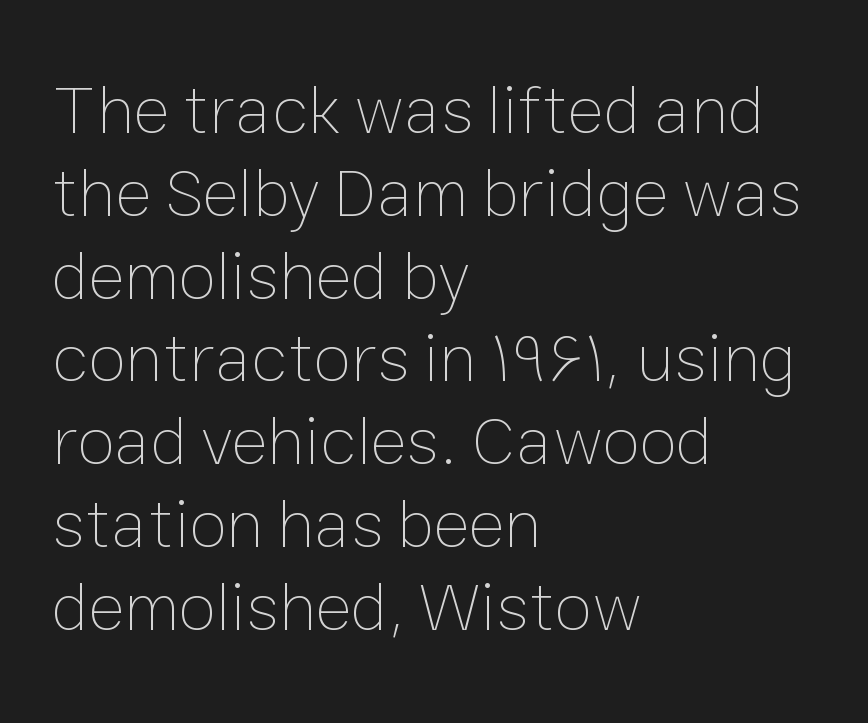
Q: Is the text bold? A: No.
Q: Is the text italic (slanted)? A: No, it is upright.
Q: Is the text underlined? A: No.
Q: How is the paragraph aligned? A: Left-aligned.
Q: Is the spacing between letters normal or unusually wide? A: Normal.
Q: Width (condensed, normal, or wide)? A: Normal.
Q: Stroke contrast? A: Low.
Q: x-height? A: Medium.
Q: Monospaced? A: No.
